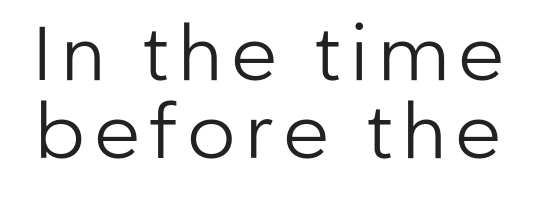
{"serif": "no", "italic": "no", "bold": "no", "weight": "regular", "width": "normal", "stroke_contrast": "low", "x_height": "medium", "monospaced": "no", "underline": "no", "line_spacing": "tight", "line_spacing_ratio": 1.02, "glyph_px": 76}
